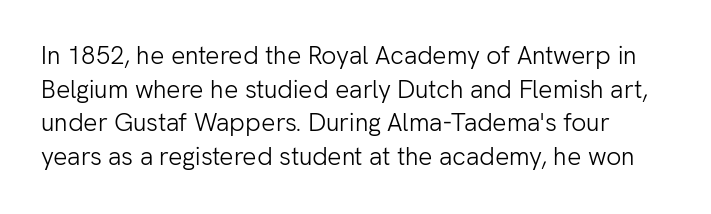
Honestly, there is no underline to notice here at all. These lines were composed using upright roman letters. Rows of type keep a routine distance in the vertical direction. No letter is thick-stroked: the sample isn't bold. You could call the tracking neutral — neither tight nor loose.
